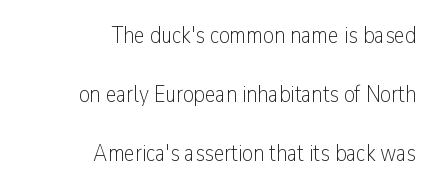
Honestly, there is no underline to notice here at all. The axis of the letterforms is exactly vertical. What stands out about the letter spacing? Nothing — it is the standard amount. The strokes carry an ordinary text weight at most. Honestly, the rows look like they've been pulled way apart.
